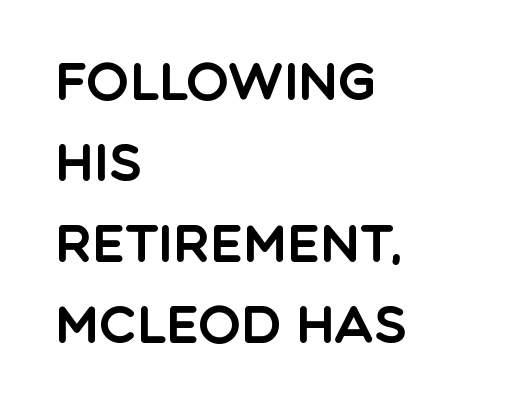
Plain, unruled lines of type. Here the designer chose a conventional face with non-uniform glyph widths. The rendering anchors every line to the left-hand side. Nothing unusual about the tracking: characters are spaced as the font intends.
